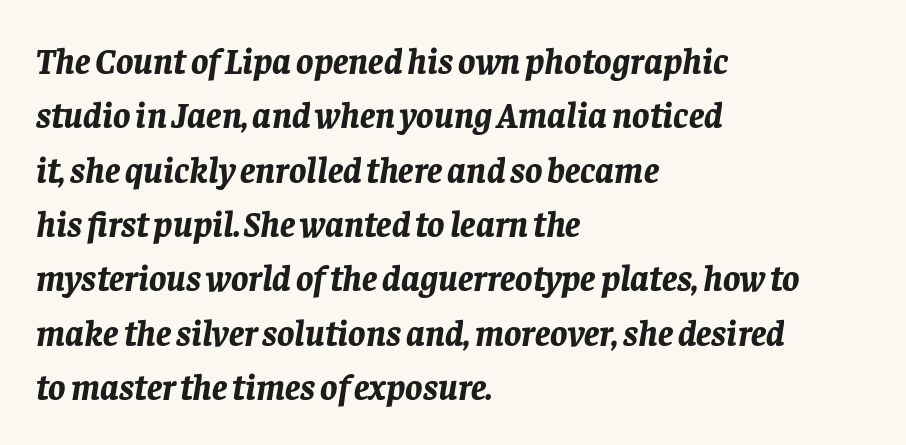
{"italic": "yes", "lean": "right", "slant_degrees": 8, "bold": "yes", "weight": "bold", "width": "normal", "stroke_contrast": "low", "x_height": "large", "monospaced": "no", "underline": "no", "align": "left", "line_spacing": "normal", "line_spacing_ratio": 1.51, "letter_spacing": "normal", "letter_spacing_em": 0.0, "glyph_px": 36}
